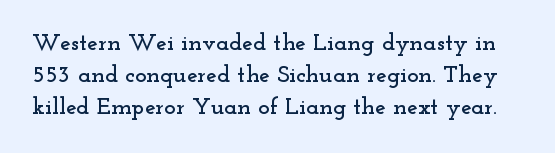
The image shows 24 px text type, upright; set normal line spacing (1.34x), normal letter spacing, not underlined.
